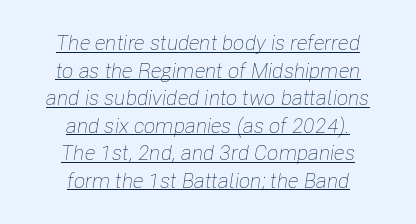
{"italic": "yes", "lean": "right", "slant_degrees": 8, "bold": "no", "underline": "yes", "align": "center", "line_spacing": "normal", "line_spacing_ratio": 1.31, "letter_spacing": "normal", "letter_spacing_em": 0.0, "glyph_px": 21}
